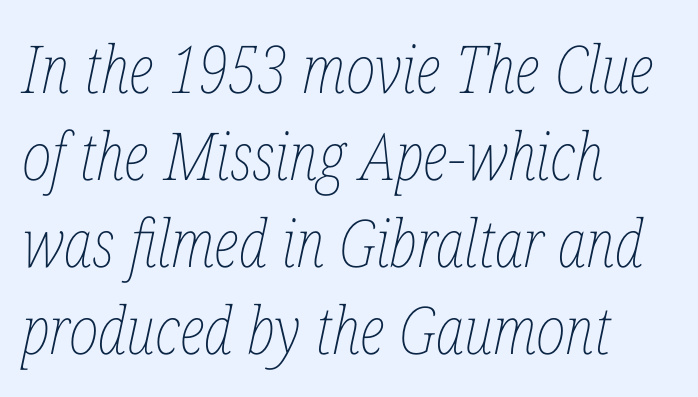
These glyphs show unthickened strokes, regular width or finer. Leftover space on each line is placed entirely after the last word. Slant detected: the letters are inclined. The passage shown is typed in a proportional face where columns would drift.
